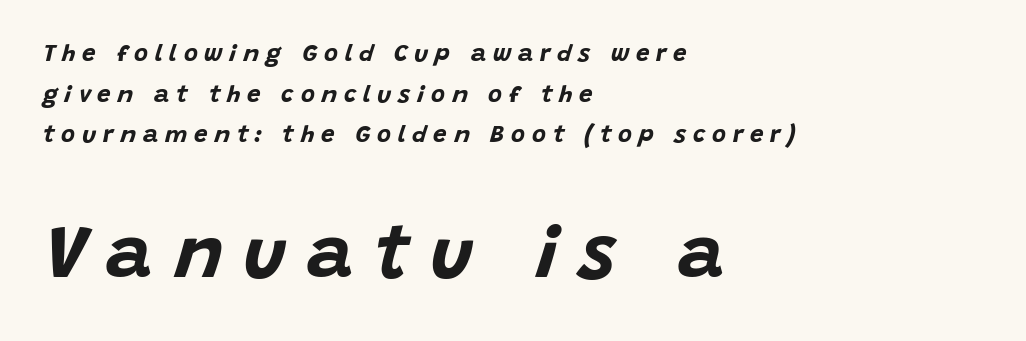
The image shows 73 px bold type, italic (leaning right); set left-aligned, normal line spacing (1.69x), unusually wide letter spacing (+0.28 em), not underlined; the second (bottom) block is 3.04x larger; low stroke contrast and a large x-height.
